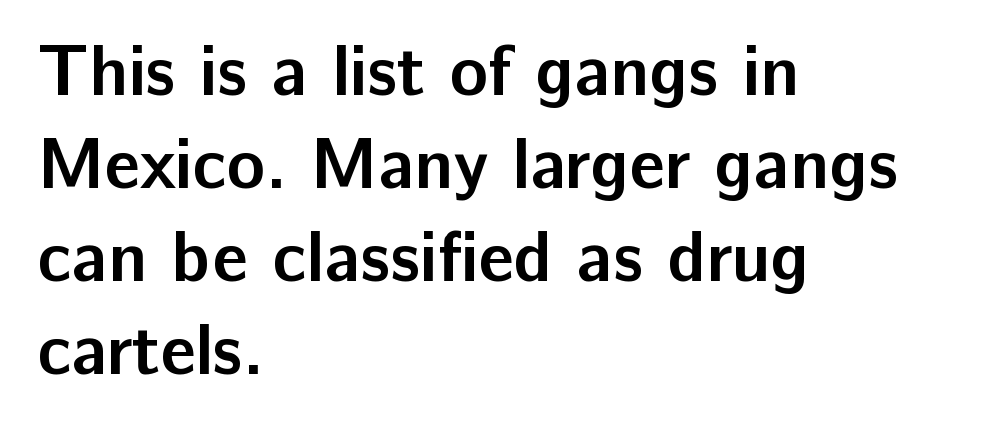
The image shows 71 px semibold sans-serif type, upright; set left-aligned, normal line spacing (1.31x), normal letter spacing, not underlined; low stroke contrast and a medium x-height.
